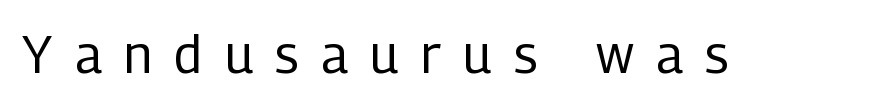
The image shows 52 px regular-weight, condensed sans-serif type, upright; set unusually wide letter spacing (+0.43 em), not underlined; low stroke contrast and a medium x-height.
